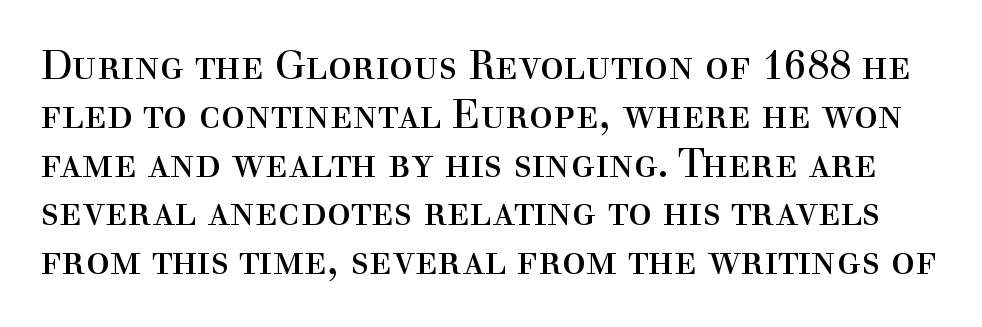
{"serif": "yes", "italic": "no", "bold": "no", "weight": "regular", "width": "normal", "x_height": "medium", "monospaced": "no", "underline": "no", "line_spacing_ratio": 1.22, "letter_spacing": "normal", "letter_spacing_em": 0.0, "glyph_px": 40}
